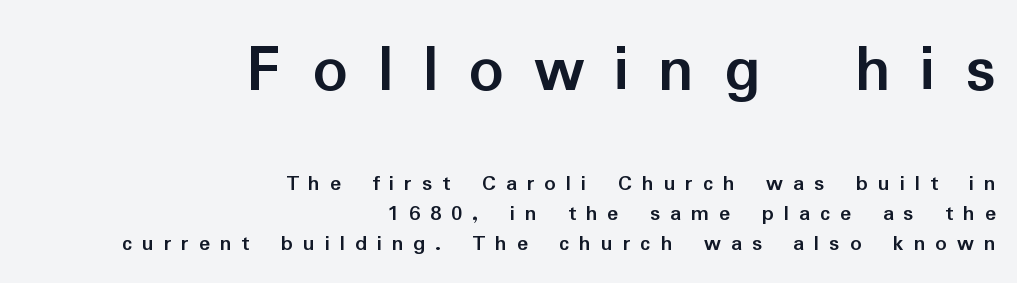
Q: Is the text bold? A: Yes.
Q: Is the text italic (slanted)? A: No, it is upright.
Q: Is the typeface a serif or a sans-serif typeface? A: Sans-serif.
Q: Is the text underlined? A: No.
Q: How is the paragraph aligned? A: Right-aligned.
Q: Is the spacing between letters normal or unusually wide? A: Unusually wide.
Q: Is the spacing between lines tight, normal or loose? A: Normal.
Q: Which block of text is set in a larger size, the first (top) or the second (bottom)? A: The first (top) one.
Q: Width (condensed, normal, or wide)? A: Normal.
Q: Stroke contrast? A: Low.
Q: x-height? A: Medium.
Q: Monospaced? A: No.
